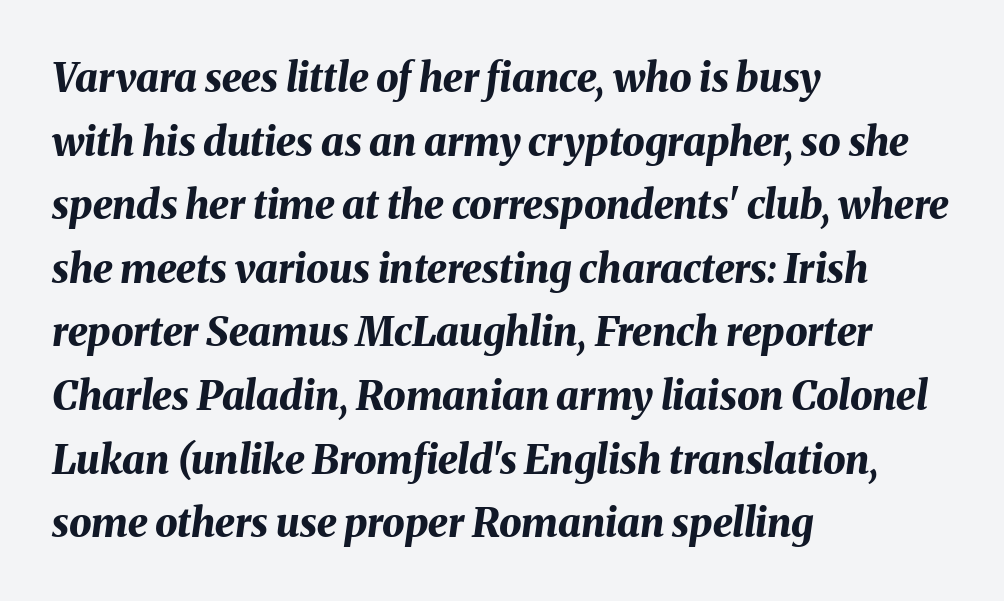
Q: Is the text bold? A: Yes.
Q: Is the text italic (slanted)? A: Yes, it leans right by about 8 degrees.
Q: Is the text underlined? A: No.
Q: How is the paragraph aligned? A: Left-aligned.
Q: Is the spacing between letters normal or unusually wide? A: Normal.
Q: Is the spacing between lines tight, normal or loose? A: Normal.
Q: Width (condensed, normal, or wide)? A: Normal.
Q: Stroke contrast? A: Medium.
Q: x-height? A: Medium.
Q: Monospaced? A: No.
